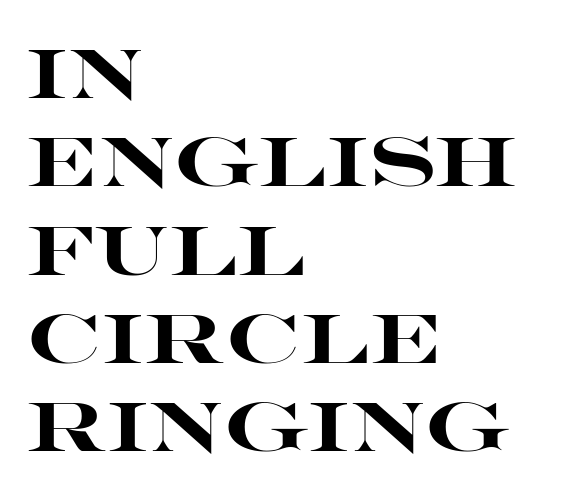
The image shows 69 px heavy, wide type, upright; set left-aligned, normal line spacing (1.28x), normal letter spacing, not underlined; high stroke contrast and a large x-height.
